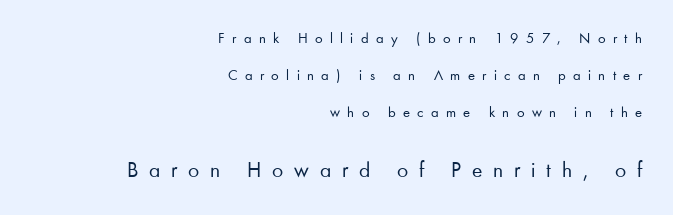
Q: Is the text bold? A: No.
Q: Is the text italic (slanted)? A: No, it is upright.
Q: Is the text underlined? A: No.
Q: How is the paragraph aligned? A: Right-aligned.
Q: Is the spacing between letters normal or unusually wide? A: Unusually wide.
Q: Is the spacing between lines tight, normal or loose? A: Loose.
Q: Which block of text is set in a larger size, the first (top) or the second (bottom)? A: The second (bottom) one.
